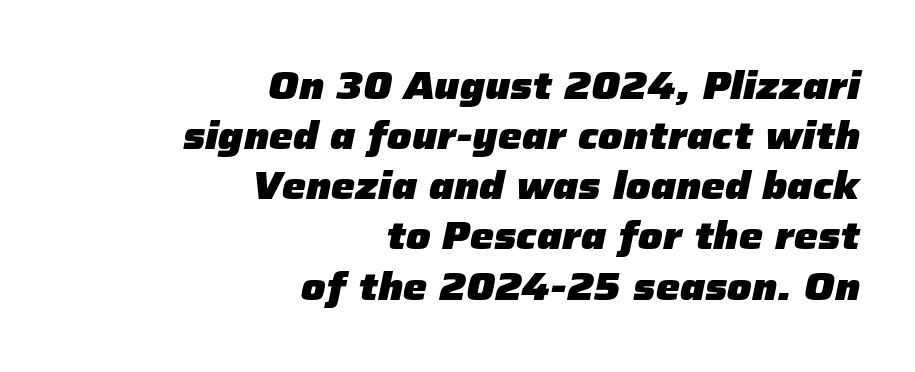
The image shows 38 px heavy type, italic (leaning right); set right-aligned, normal line spacing (1.32x), normal letter spacing, not underlined; low stroke contrast and a medium x-height.
